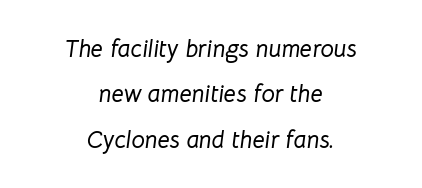
Q: Is the text italic (slanted)? A: Yes, it leans right by about 8 degrees.
Q: Is the text underlined? A: No.
Q: How is the paragraph aligned? A: Centered.
Q: Is the spacing between letters normal or unusually wide? A: Normal.
